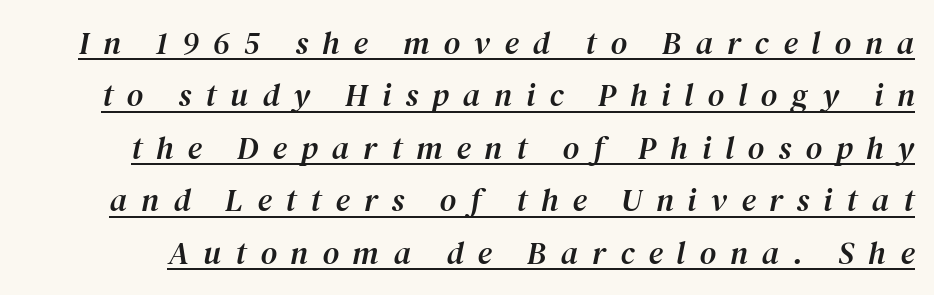
The rows are spaced the way most documents space them. Typographically, this falls in the serif category. The rendering uses natural spacing where letterforms have individual widths. This sample uses an oblique cut, with every glyph tilted off the vertical.
